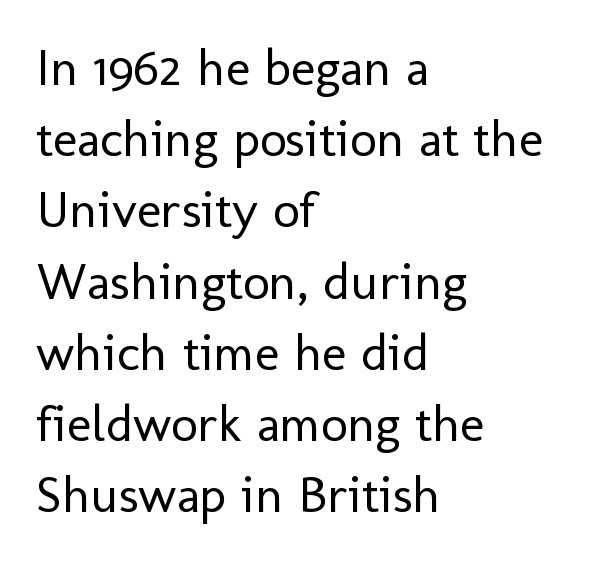
{"serif": "no", "italic": "no", "bold": "no", "weight": "regular", "width": "normal", "stroke_contrast": "low", "x_height": "medium", "monospaced": "no", "underline": "no", "align": "left", "line_spacing": "normal", "line_spacing_ratio": 1.37, "letter_spacing": "normal", "letter_spacing_em": 0.0, "glyph_px": 52}
